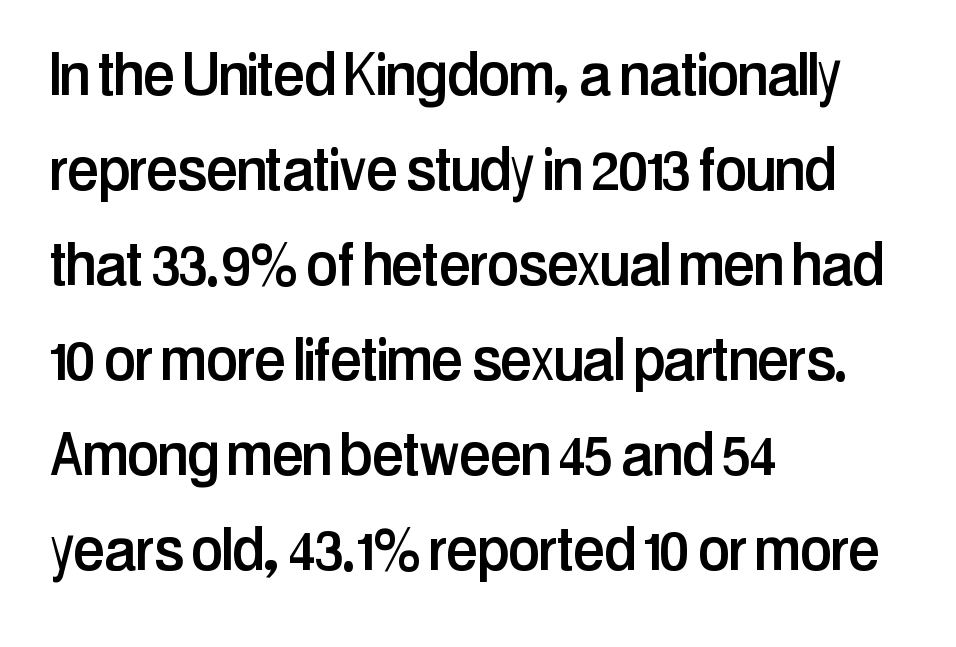
Q: Is the text italic (slanted)? A: No, it is upright.
Q: Is the typeface a serif or a sans-serif typeface? A: Sans-serif.
Q: Is the text underlined? A: No.
Q: How is the paragraph aligned? A: Left-aligned.
Q: Is the spacing between letters normal or unusually wide? A: Normal.
Q: Is the spacing between lines tight, normal or loose? A: Normal.
Q: Width (condensed, normal, or wide)? A: Condensed.
Q: Stroke contrast? A: Low.
Q: x-height? A: Medium.
Q: Monospaced? A: No.
